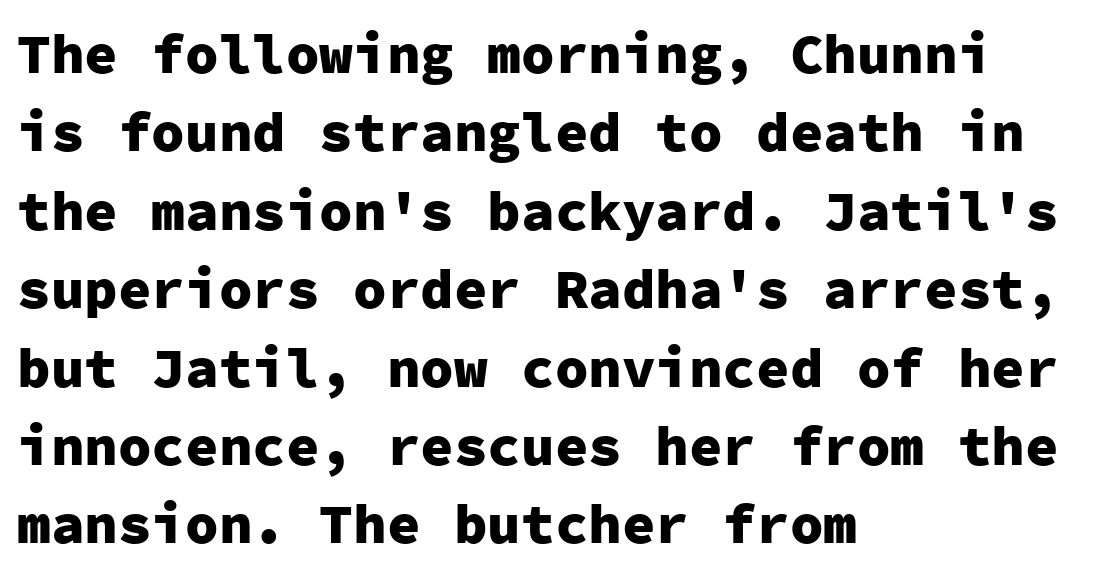
Q: Is the text bold? A: Yes.
Q: Is the text italic (slanted)? A: No, it is upright.
Q: Is the typeface a serif or a sans-serif typeface? A: Sans-serif.
Q: Is the text underlined? A: No.
Q: How is the paragraph aligned? A: Left-aligned.
Q: Is the spacing between letters normal or unusually wide? A: Normal.
Q: Is the spacing between lines tight, normal or loose? A: Normal.
Q: Width (condensed, normal, or wide)? A: Normal.
Q: Stroke contrast? A: Low.
Q: x-height? A: Medium.
Q: Monospaced? A: Yes.
